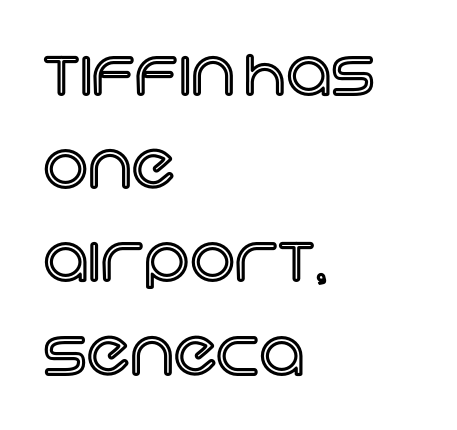
The image shows 63 px text type, upright; set left-aligned, normal line spacing (1.48x), normal letter spacing, not underlined; a large x-height.
